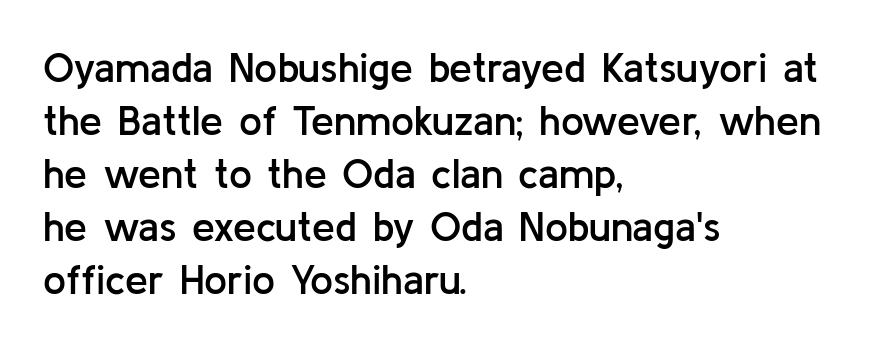
The image shows 41 px semibold sans-serif type, upright; set left-aligned, normal line spacing (1.29x), normal letter spacing, not underlined; low stroke contrast and a medium x-height.
